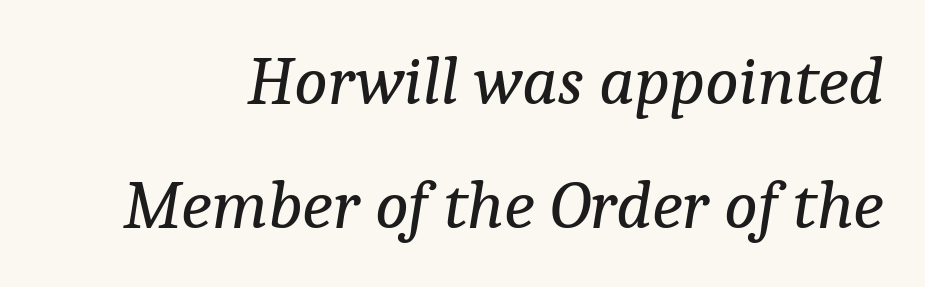
Q: Is the text bold? A: No.
Q: Is the text italic (slanted)? A: Yes, it leans right by about 9 degrees.
Q: Is the typeface a serif or a sans-serif typeface? A: Serif.
Q: Is the text underlined? A: No.
Q: Is the spacing between letters normal or unusually wide? A: Normal.
Q: Width (condensed, normal, or wide)? A: Normal.
Q: Stroke contrast? A: Low.
Q: x-height? A: Medium.
Q: Monospaced? A: No.
